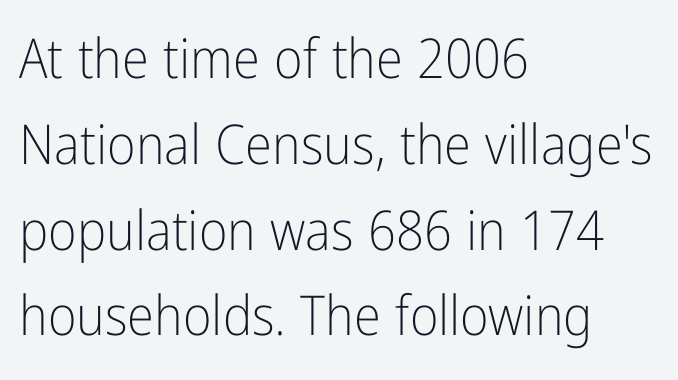
How are the letters spaced? Ordinarily, with no added tracking. The foot of each line stays bare and open. Typeset ragged right — the left edge is the straight one. The typesetting does not lean heavy: it is not bold. The passage shown stacks its lines at a standard gap. Do the letters lean? They stand straight.
